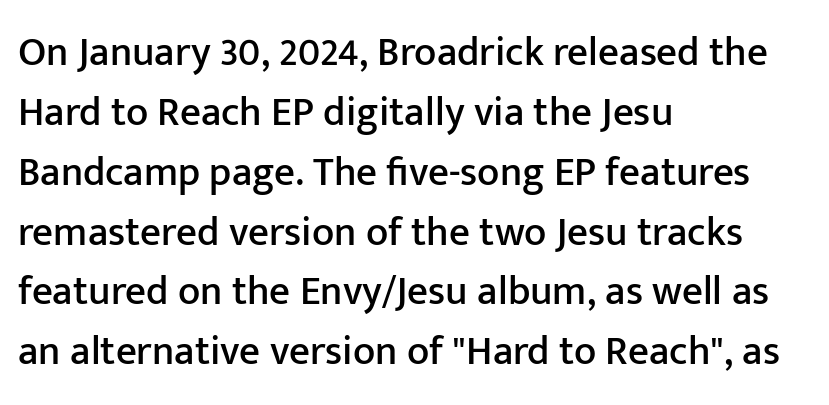
Q: Is the text italic (slanted)? A: No, it is upright.
Q: Is the typeface a serif or a sans-serif typeface? A: Sans-serif.
Q: Is the text underlined? A: No.
Q: How is the paragraph aligned? A: Left-aligned.
Q: Is the spacing between letters normal or unusually wide? A: Normal.
Q: Is the spacing between lines tight, normal or loose? A: Normal.
Q: Width (condensed, normal, or wide)? A: Normal.
Q: Stroke contrast? A: Low.
Q: x-height? A: Medium.
Q: Monospaced? A: No.
